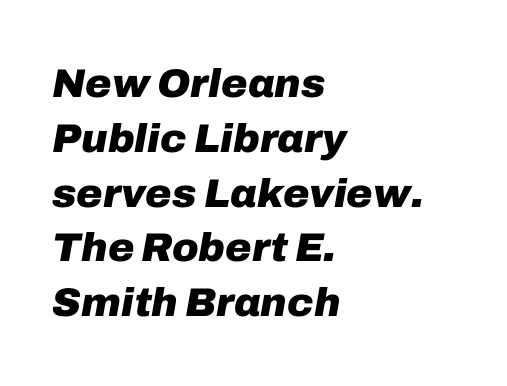
{"italic": "yes", "lean": "right", "slant_degrees": 10, "bold": "yes", "weight": "heavy", "width": "normal", "stroke_contrast": "low", "x_height": "medium", "monospaced": "no", "underline": "no", "align": "left", "line_spacing": "normal", "line_spacing_ratio": 1.37, "letter_spacing": "normal", "letter_spacing_em": 0.0, "glyph_px": 40}
